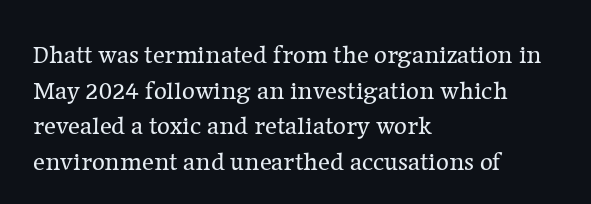
The image shows 25 px text type, upright; set left-aligned, normal line spacing (1.43x), normal letter spacing, not underlined.
